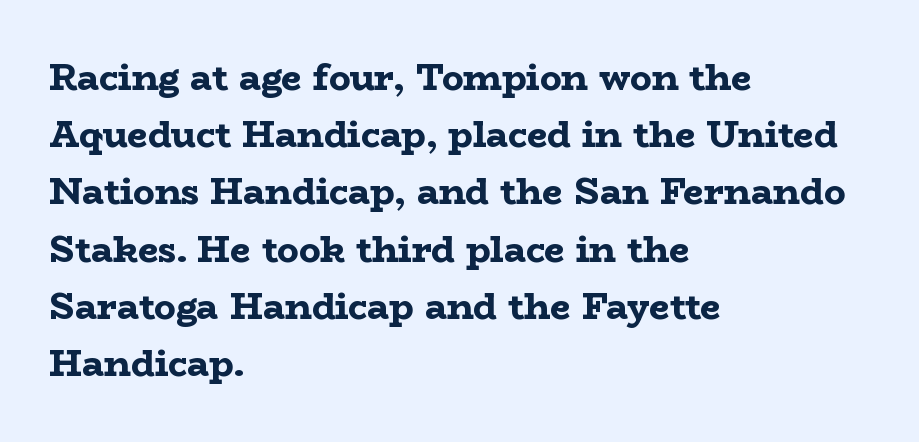
Q: Is the text bold? A: Yes.
Q: Is the text italic (slanted)? A: No, it is upright.
Q: Is the typeface a serif or a sans-serif typeface? A: Serif.
Q: Is the text underlined? A: No.
Q: How is the paragraph aligned? A: Left-aligned.
Q: Is the spacing between letters normal or unusually wide? A: Normal.
Q: Is the spacing between lines tight, normal or loose? A: Normal.
Q: Width (condensed, normal, or wide)? A: Wide.
Q: Stroke contrast? A: Low.
Q: x-height? A: Medium.
Q: Monospaced? A: No.
